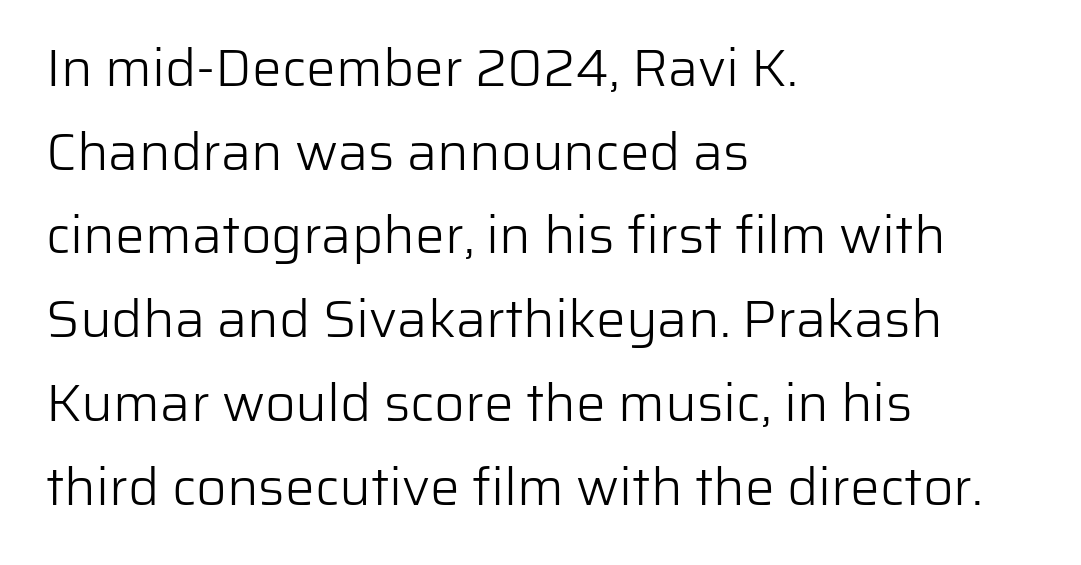
{"serif": "no", "italic": "no", "bold": "no", "weight": "light", "width": "normal", "stroke_contrast": "low", "x_height": "medium", "monospaced": "no", "underline": "no", "align": "left", "line_spacing": "normal", "line_spacing_ratio": 1.58, "letter_spacing": "normal", "letter_spacing_em": 0.0, "glyph_px": 53}
